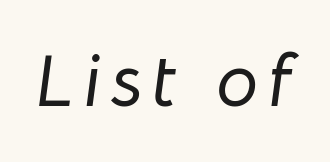
The image shows 74 px text type, italic (leaning right); set not underlined; low stroke contrast and a medium x-height.
